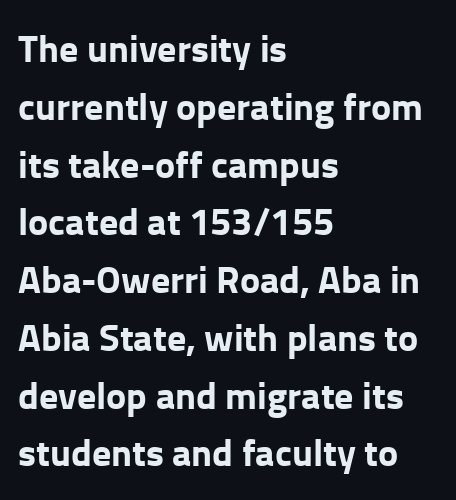
The image shows 38 px bold sans-serif type, upright; set left-aligned, normal line spacing (1.52x), normal letter spacing, not underlined; low stroke contrast and a medium x-height.
